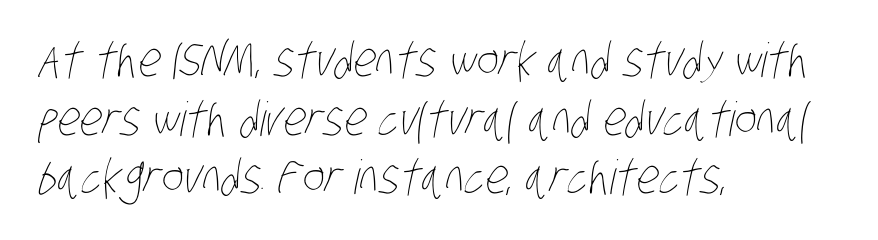
Q: Is the text bold? A: No.
Q: Is the text underlined? A: No.
Q: How is the paragraph aligned? A: Left-aligned.
Q: Is the spacing between letters normal or unusually wide? A: Normal.
Q: Is the spacing between lines tight, normal or loose? A: Normal.
Q: Width (condensed, normal, or wide)? A: Condensed.
Q: Stroke contrast? A: Low.
Q: x-height? A: Large.
Q: Monospaced? A: No.
